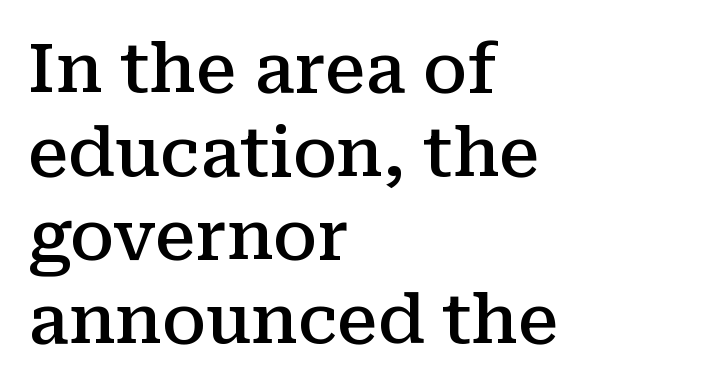
{"serif": "yes", "italic": "no", "bold": "semi", "weight": "semibold", "width": "normal", "stroke_contrast": "medium", "x_height": "medium", "monospaced": "no", "underline": "no", "align": "left", "line_spacing_ratio": 1.23, "letter_spacing": "normal", "letter_spacing_em": 0.0, "glyph_px": 68}
